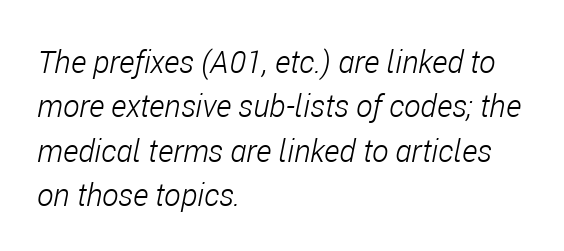
Varying glyph widths throughout — classic text-font behaviour. It's the slanting kind of type. One-word summary of the alignment: left. Counters stay open thanks to moderate or lighter strokes.
